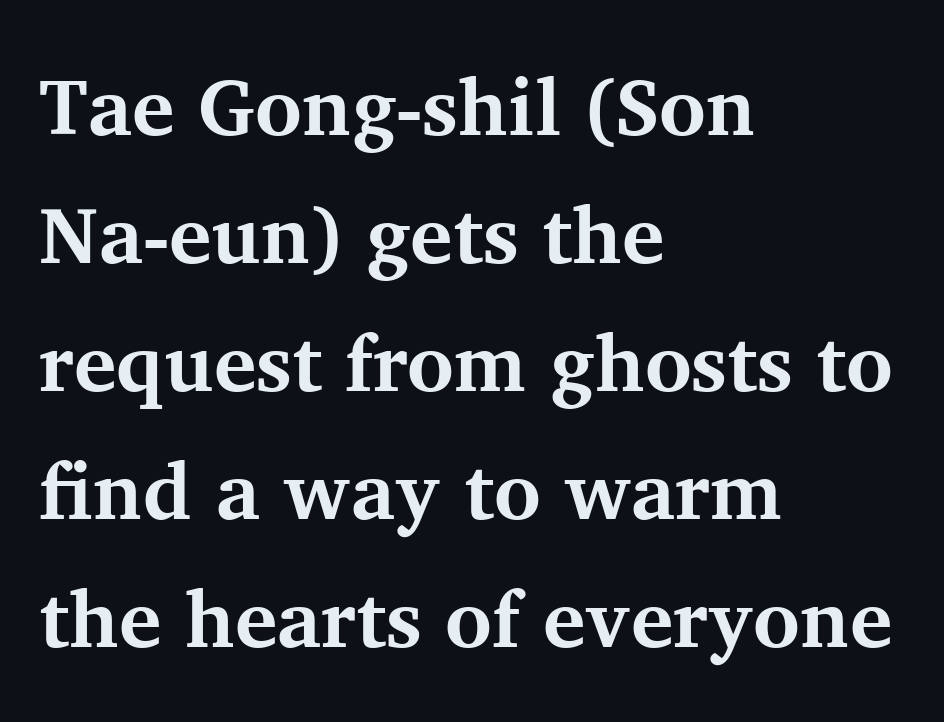
{"serif": "yes", "italic": "no", "bold": "yes", "weight": "bold", "width": "normal", "stroke_contrast": "medium", "x_height": "medium", "monospaced": "no", "underline": "no", "align": "left", "line_spacing": "normal", "line_spacing_ratio": 1.6, "letter_spacing": "normal", "letter_spacing_em": 0.0, "glyph_px": 80}
